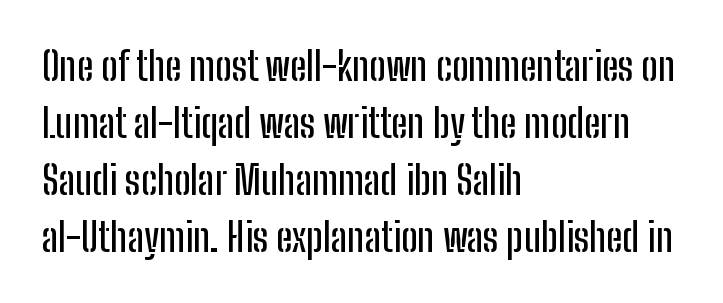
{"serif": "no", "italic": "no", "width": "condensed", "stroke_contrast": "low", "x_height": "medium", "monospaced": "no", "underline": "no", "align": "left", "line_spacing": "normal", "line_spacing_ratio": 1.46, "letter_spacing": "normal", "letter_spacing_em": 0.0, "glyph_px": 39}
